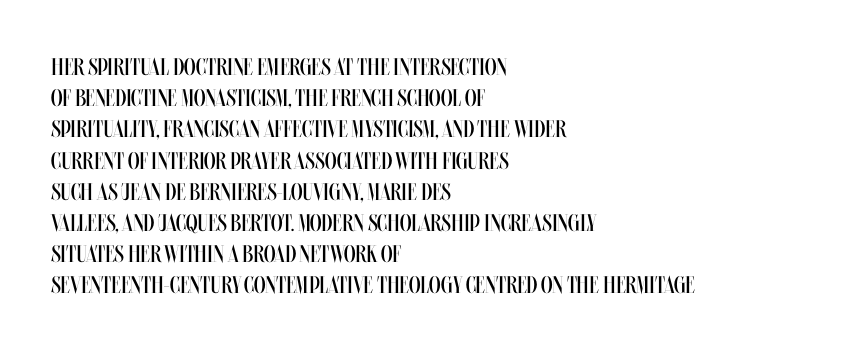
The image shows 24 px text type, upright; set left-aligned, normal line spacing (1.3x), normal letter spacing, not underlined.
